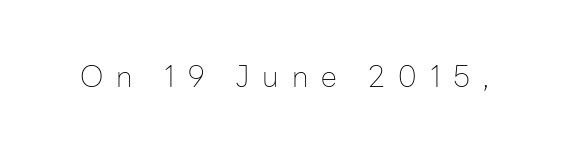
Q: Is the text bold? A: No.
Q: Is the text italic (slanted)? A: No, it is upright.
Q: Is the typeface a serif or a sans-serif typeface? A: Sans-serif.
Q: Is the text underlined? A: No.
Q: Is the spacing between letters normal or unusually wide? A: Unusually wide.
Q: Width (condensed, normal, or wide)? A: Normal.
Q: Stroke contrast? A: Low.
Q: x-height? A: Medium.
Q: Monospaced? A: No.
